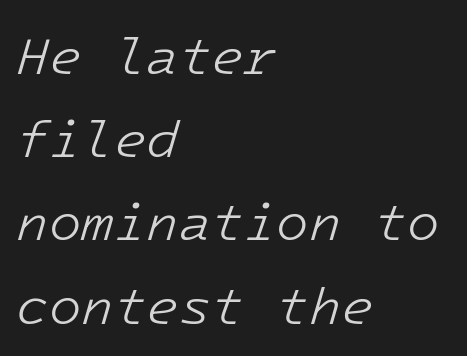
{"italic": "yes", "lean": "right", "slant_degrees": 16, "bold": "no", "weight": "light", "width": "normal", "stroke_contrast": "low", "x_height": "medium", "monospaced": "yes", "underline": "no", "align": "left", "line_spacing": "normal", "line_spacing_ratio": 1.57, "letter_spacing": "normal", "letter_spacing_em": 0.0, "glyph_px": 53}
